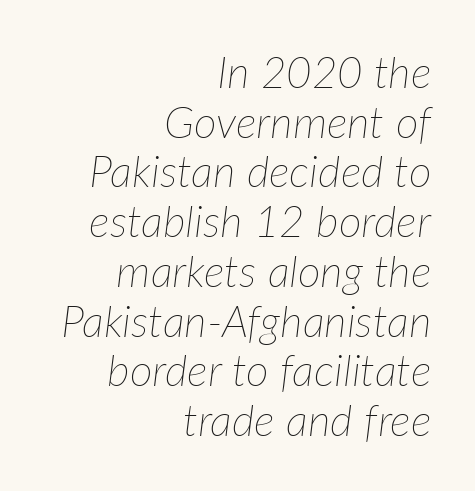
The image shows 44 px thin type, italic (leaning right); set right-aligned, tight line spacing (1.13x), normal letter spacing, not underlined; low stroke contrast and a medium x-height.
